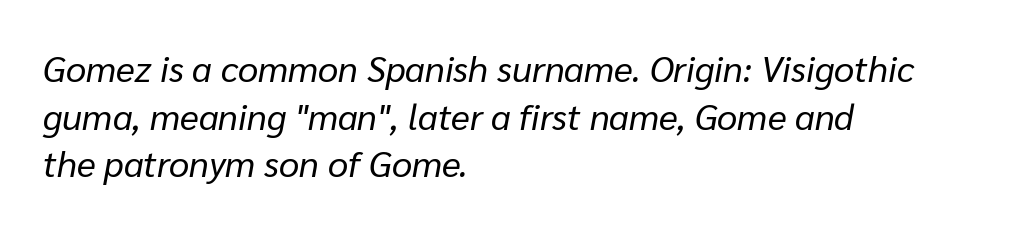
{"italic": "yes", "lean": "right", "slant_degrees": 10, "bold": "no", "weight": "regular", "width": "normal", "stroke_contrast": "low", "x_height": "medium", "monospaced": "no", "underline": "no", "align": "left", "line_spacing": "normal", "line_spacing_ratio": 1.32, "letter_spacing": "normal", "letter_spacing_em": 0.0, "glyph_px": 36}
